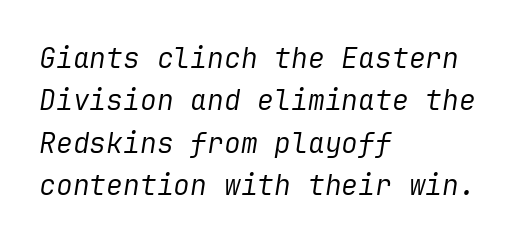
All the whitespace from short lines collects on the right. There is no visible air inserted between adjacent glyphs. No letter is thick-stroked: the sample isn't bold. Descenders are the only things crossing below the line. Characters are canted at an angle relative to the baseline's perpendicular. Baseline-to-baseline distance is the conventional proportion of letter height.
